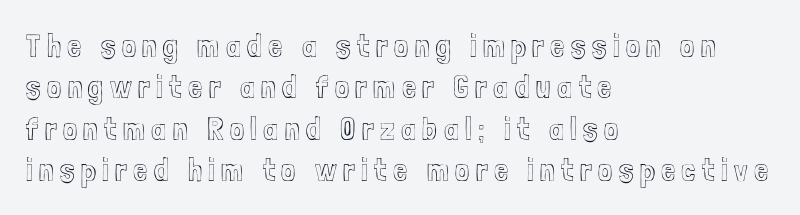
If you drew a ruler down the left edge, every line would touch it. Is there any slant? The stems are plumb. Varying glyph widths throughout — classic text-font behaviour. This rendering features lettering with no underline. Honestly, the row spacing looks completely unremarkable.
